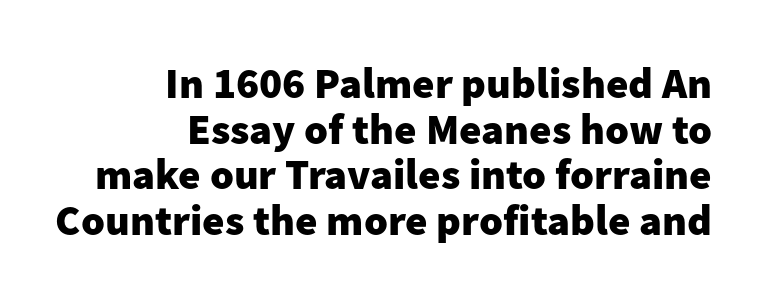
The image shows 43 px heavy sans-serif type, upright; set right-aligned, tight line spacing (1.06x), normal letter spacing, not underlined; low stroke contrast and a medium x-height.
